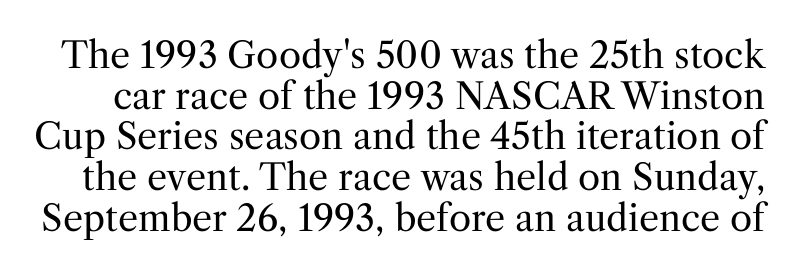
Q: Is the text bold? A: No.
Q: Is the text italic (slanted)? A: No, it is upright.
Q: Is the typeface a serif or a sans-serif typeface? A: Serif.
Q: Is the text underlined? A: No.
Q: Is the spacing between letters normal or unusually wide? A: Normal.
Q: Is the spacing between lines tight, normal or loose? A: Tight.
Q: Width (condensed, normal, or wide)? A: Normal.
Q: Stroke contrast? A: Medium.
Q: x-height? A: Medium.
Q: Monospaced? A: No.
